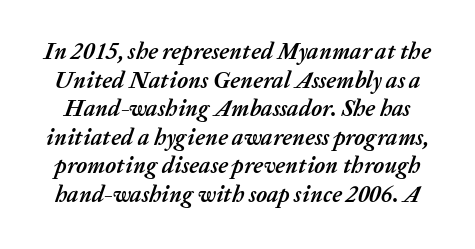
Q: Is the text bold? A: Yes.
Q: Is the text italic (slanted)? A: Yes, it leans right by about 20 degrees.
Q: Is the text underlined? A: No.
Q: Is the spacing between letters normal or unusually wide? A: Normal.
